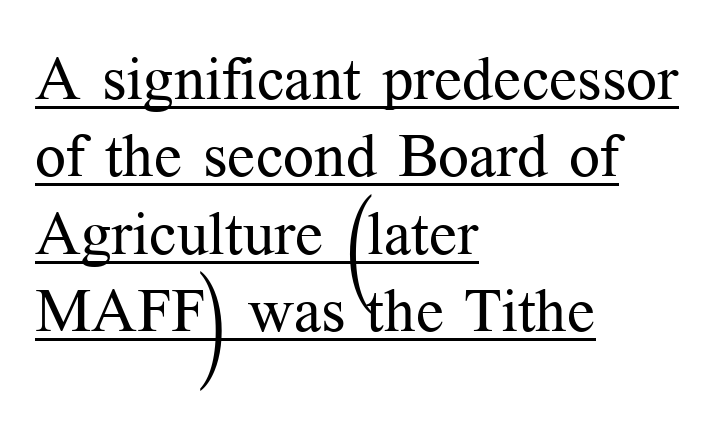
The image shows 61 px regular-weight serif type, upright; set left-aligned, normal line spacing (1.27x), normal letter spacing, underlined; medium stroke contrast and a medium x-height.
